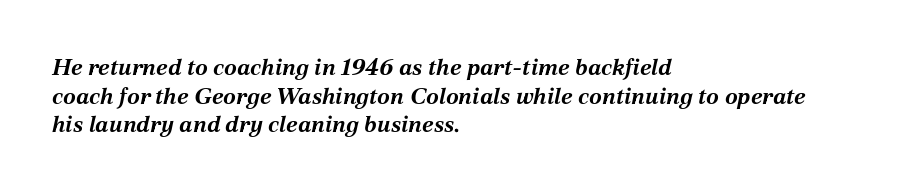
Q: Is the text bold? A: Yes.
Q: Is the text italic (slanted)? A: Yes, it leans right by about 12 degrees.
Q: Is the text underlined? A: No.
Q: How is the paragraph aligned? A: Left-aligned.
Q: Is the spacing between letters normal or unusually wide? A: Normal.
